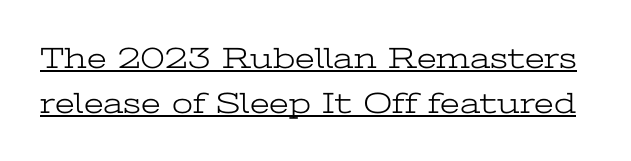
The image shows 30 px light, wide serif type, upright; set normal line spacing (1.49x), normal letter spacing, underlined; low stroke contrast and a medium x-height.
